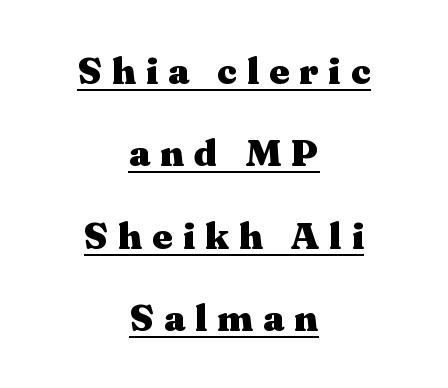
The passage shown is emphatically bold. The letters advance in unequal steps, a hallmark of proportional type. Notice how the passage keeps no hard edge, just a central spine. The space between consecutive lines is lavish. You can tell it's not italic because the verticals are truly vertical.
